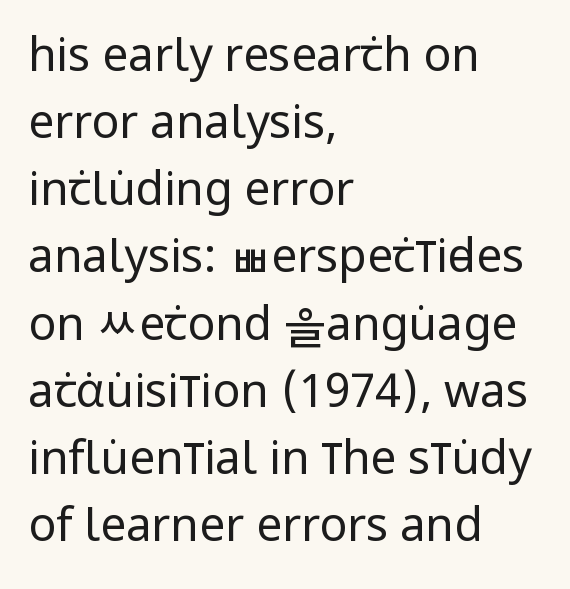
This rendering leaves character spacing at its baseline value. The compositor pushed each line to the left boundary. The passage shown is typeset with a sans-serif family. Honestly, there is no underline to notice here at all. The font's upright variant was chosen for this text. Does the leading feel generous? No, just average.
